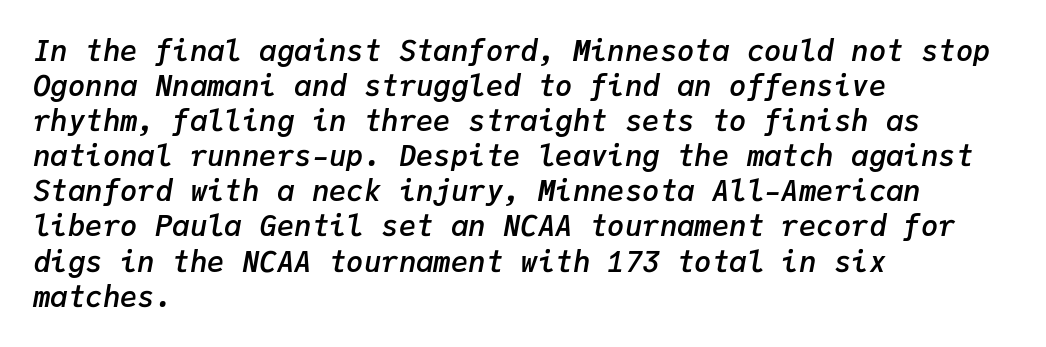
{"italic": "yes", "lean": "right", "slant_degrees": 9, "bold": "semi", "weight": "semibold", "width": "normal", "stroke_contrast": "low", "x_height": "medium", "monospaced": "yes", "underline": "no", "align": "left", "line_spacing_ratio": 1.21, "letter_spacing": "normal", "letter_spacing_em": 0.0, "glyph_px": 29}
